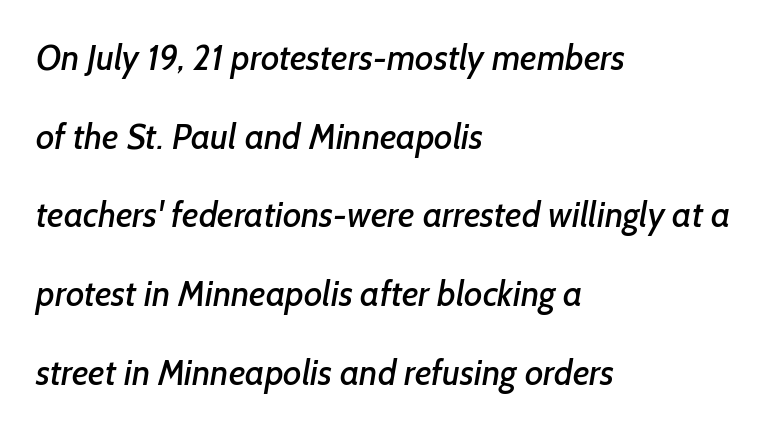
{"serif": "no", "width": "normal", "stroke_contrast": "low", "x_height": "medium", "monospaced": "no", "underline": "no", "align": "left", "line_spacing": "loose", "line_spacing_ratio": 2.25, "letter_spacing": "normal", "letter_spacing_em": 0.0, "glyph_px": 35}
